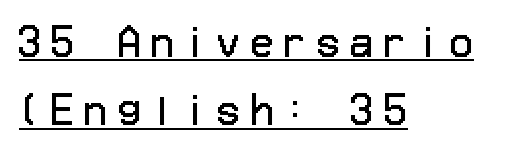
Q: Is the text bold? A: No.
Q: Is the text italic (slanted)? A: No, it is upright.
Q: Is the typeface a serif or a sans-serif typeface? A: Sans-serif.
Q: Is the text underlined? A: Yes.
Q: How is the paragraph aligned? A: Left-aligned.
Q: Is the spacing between letters normal or unusually wide? A: Unusually wide.
Q: Width (condensed, normal, or wide)? A: Normal.
Q: Stroke contrast? A: Low.
Q: x-height? A: Medium.
